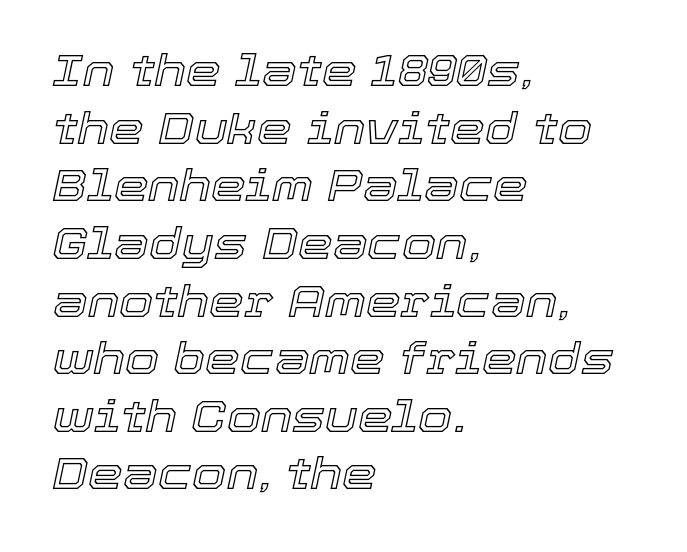
{"italic": "yes", "lean": "right", "slant_degrees": 12, "width": "normal", "x_height": "medium", "monospaced": "no", "underline": "no", "align": "left", "line_spacing": "normal", "line_spacing_ratio": 1.31, "letter_spacing": "normal", "letter_spacing_em": 0.0, "glyph_px": 44}
